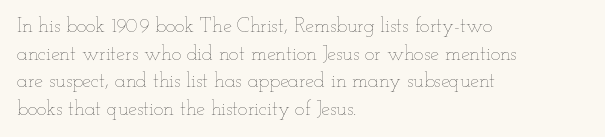
The image shows 20 px text type, upright; set left-aligned, normal line spacing (1.38x), normal letter spacing, not underlined.
